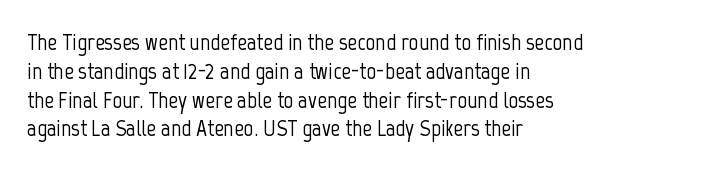
Q: Is the text italic (slanted)? A: No, it is upright.
Q: Is the text underlined? A: No.
Q: How is the paragraph aligned? A: Left-aligned.
Q: Is the spacing between letters normal or unusually wide? A: Normal.
